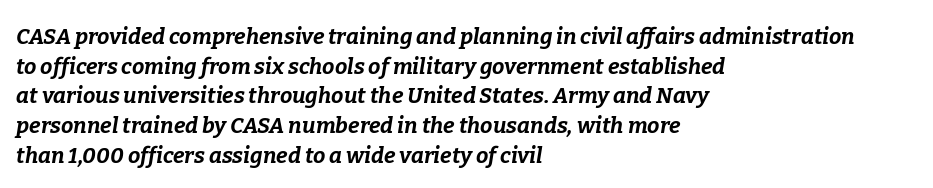
The image shows 22 px bold type, italic (leaning right); set left-aligned, normal line spacing (1.35x), normal letter spacing, not underlined.
